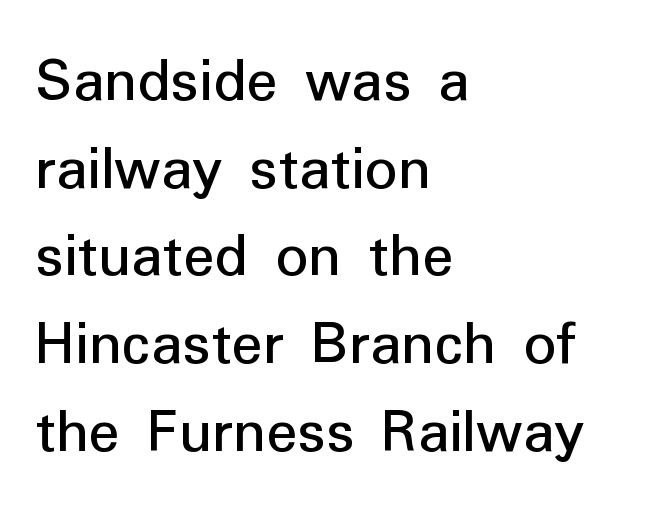
Q: Is the text bold? A: No.
Q: Is the text italic (slanted)? A: No, it is upright.
Q: Is the typeface a serif or a sans-serif typeface? A: Sans-serif.
Q: Is the text underlined? A: No.
Q: How is the paragraph aligned? A: Left-aligned.
Q: Is the spacing between letters normal or unusually wide? A: Normal.
Q: Is the spacing between lines tight, normal or loose? A: Normal.
Q: Width (condensed, normal, or wide)? A: Normal.
Q: Stroke contrast? A: Low.
Q: x-height? A: Medium.
Q: Monospaced? A: No.
